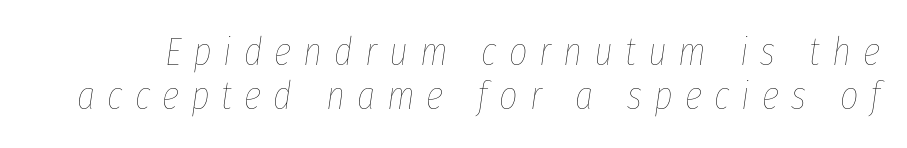
{"italic": "yes", "lean": "right", "slant_degrees": 8, "bold": "no", "weight": "thin", "width": "condensed", "stroke_contrast": "low", "x_height": "medium", "monospaced": "no", "underline": "no", "line_spacing": "tight", "line_spacing_ratio": 1.11, "letter_spacing": "wide", "letter_spacing_em": 0.3, "glyph_px": 40}
